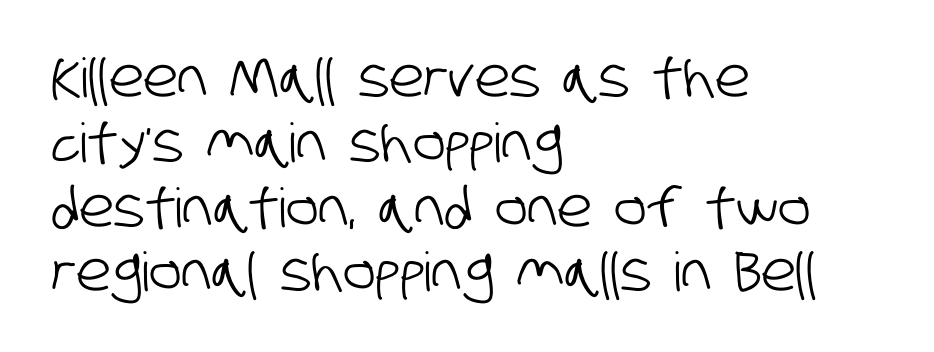
Q: Is the typeface a serif or a sans-serif typeface? A: Sans-serif.
Q: Is the text underlined? A: No.
Q: How is the paragraph aligned? A: Left-aligned.
Q: Is the spacing between letters normal or unusually wide? A: Normal.
Q: Width (condensed, normal, or wide)? A: Condensed.
Q: Stroke contrast? A: Low.
Q: x-height? A: Large.
Q: Monospaced? A: No.
